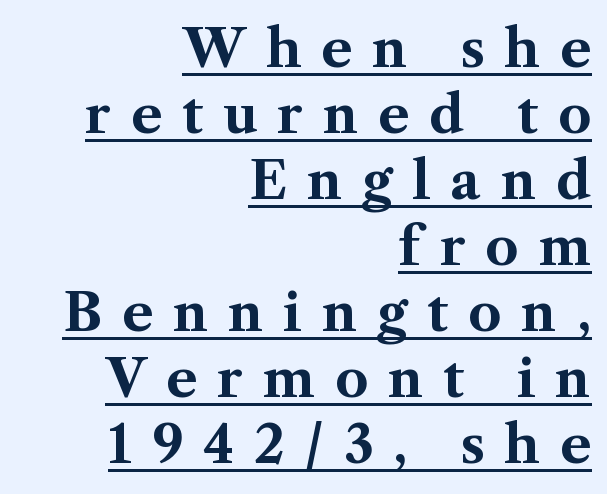
Q: Is the text bold? A: Yes.
Q: Is the text italic (slanted)? A: No, it is upright.
Q: Is the typeface a serif or a sans-serif typeface? A: Serif.
Q: Is the text underlined? A: Yes.
Q: How is the paragraph aligned? A: Right-aligned.
Q: Is the spacing between letters normal or unusually wide? A: Unusually wide.
Q: Is the spacing between lines tight, normal or loose? A: Normal.
Q: Width (condensed, normal, or wide)? A: Normal.
Q: Stroke contrast? A: Medium.
Q: x-height? A: Medium.
Q: Monospaced? A: No.
